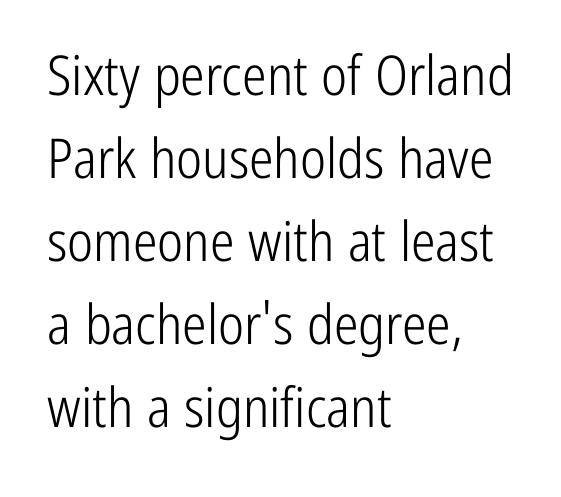
The image shows 55 px light, condensed sans-serif type, upright; set left-aligned, normal line spacing (1.51x), normal letter spacing, not underlined; low stroke contrast and a medium x-height.
